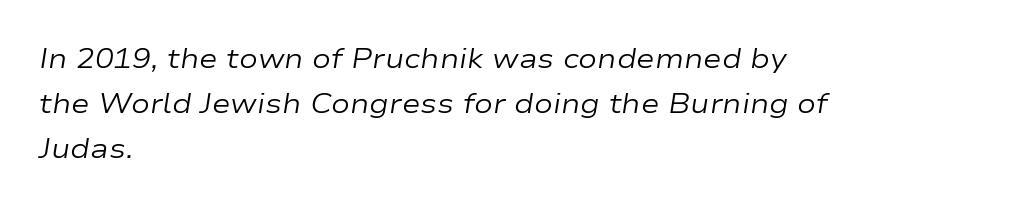
The image shows 28 px regular-weight, wide type, italic (leaning right); set left-aligned, normal line spacing (1.6x), normal letter spacing, not underlined; low stroke contrast and a medium x-height.
